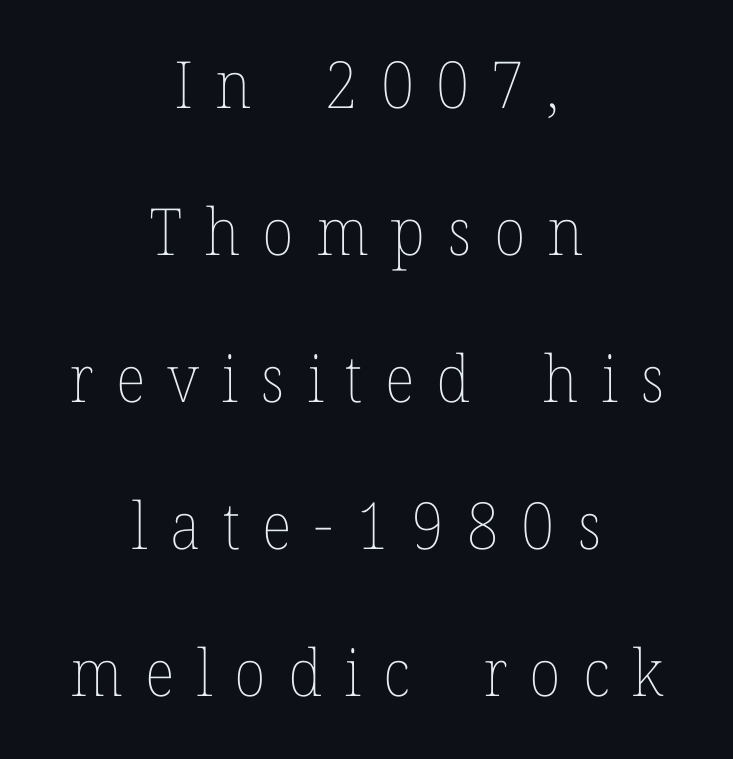
The image shows 65 px thin type, upright; set centered, loose line spacing (2.26x), unusually wide letter spacing (+0.34 em), not underlined; low stroke contrast and a medium x-height.
